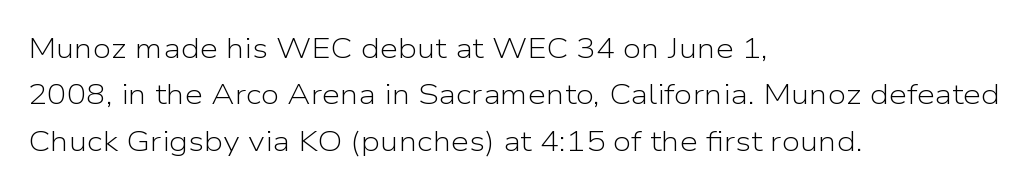
The image shows 29 px light sans-serif type, upright; set left-aligned, normal line spacing (1.6x), normal letter spacing, not underlined; low stroke contrast and a medium x-height.
